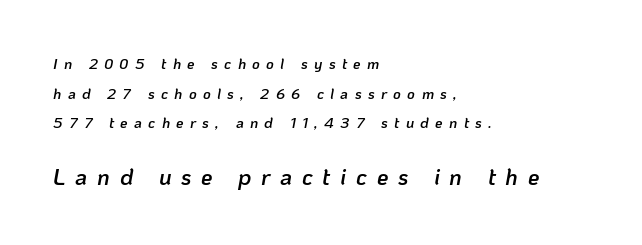
Does the leading feel generous? Absolutely, it's lavish. The foot of each line stays bare and open. Whoever set this made the second block the dominant, larger element. Does the lettering tilt? It does — this is italic. Leftover space on each line is placed entirely after the last word.
